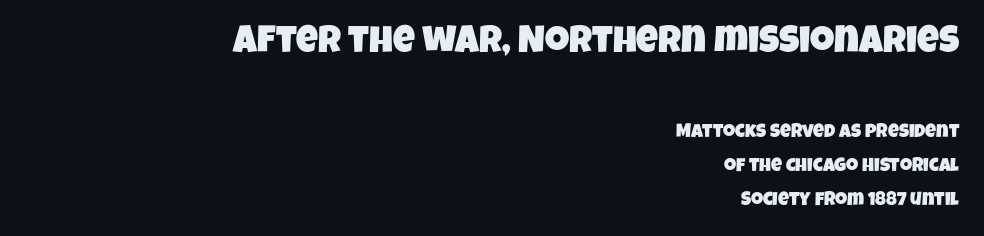
{"serif": "no", "width": "condensed", "stroke_contrast": "low", "x_height": "large", "monospaced": "no", "underline": "no", "align": "right", "line_spacing_ratio": 1.78, "letter_spacing": "normal", "letter_spacing_em": 0.0, "larger_block": "first", "size_ratio": 2.0, "glyph_px": 38}
